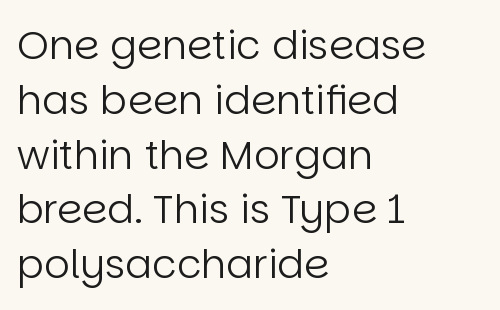
The image shows 40 px regular-weight sans-serif type, upright; set left-aligned, normal line spacing (1.37x), normal letter spacing, not underlined; low stroke contrast and a large x-height.
